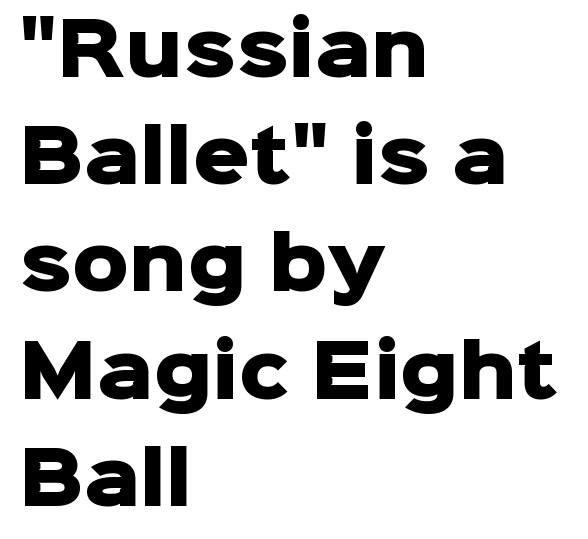
Q: Is the text bold? A: Yes.
Q: Is the text italic (slanted)? A: No, it is upright.
Q: Is the typeface a serif or a sans-serif typeface? A: Sans-serif.
Q: Is the text underlined? A: No.
Q: How is the paragraph aligned? A: Left-aligned.
Q: Is the spacing between letters normal or unusually wide? A: Normal.
Q: Is the spacing between lines tight, normal or loose? A: Normal.
Q: Width (condensed, normal, or wide)? A: Normal.
Q: Stroke contrast? A: Low.
Q: x-height? A: Medium.
Q: Monospaced? A: No.
